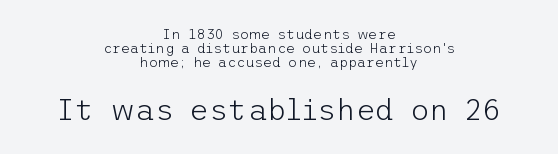
Q: Is the text bold? A: No.
Q: Is the text italic (slanted)? A: No, it is upright.
Q: Is the typeface a serif or a sans-serif typeface? A: Sans-serif.
Q: Is the text underlined? A: No.
Q: How is the paragraph aligned? A: Centered.
Q: Is the spacing between letters normal or unusually wide? A: Normal.
Q: Is the spacing between lines tight, normal or loose? A: Tight.
Q: Which block of text is set in a larger size, the first (top) or the second (bottom)? A: The second (bottom) one.
Q: Width (condensed, normal, or wide)? A: Normal.
Q: Stroke contrast? A: Low.
Q: x-height? A: Medium.
